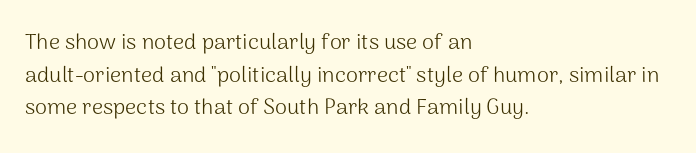
Rows of type keep a routine distance in the vertical direction. The space beneath each line is pristine and unruled. Which margin do the lines hug? The left one — the right edge is uneven. The letterforms sit shoulder to shoulder at normal distance.
